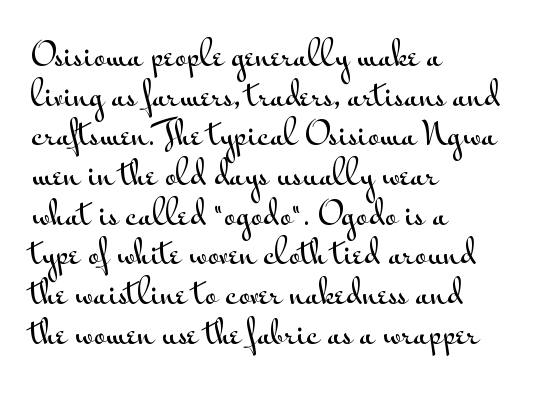
Q: Is the typeface a serif or a sans-serif typeface? A: Sans-serif.
Q: Is the text underlined? A: No.
Q: How is the paragraph aligned? A: Left-aligned.
Q: Is the spacing between letters normal or unusually wide? A: Normal.
Q: Width (condensed, normal, or wide)? A: Wide.
Q: Stroke contrast? A: Medium.
Q: x-height? A: Small.
Q: Monospaced? A: No.
